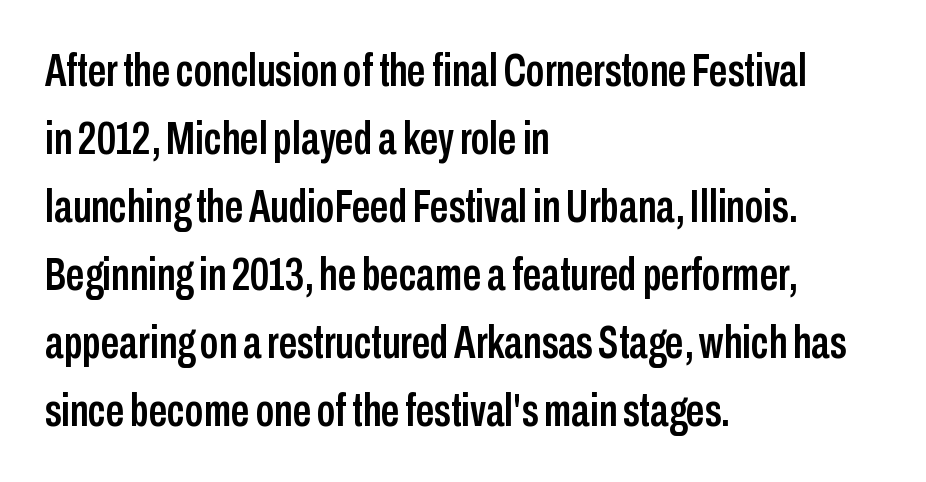
Q: Is the text italic (slanted)? A: No, it is upright.
Q: Is the typeface a serif or a sans-serif typeface? A: Sans-serif.
Q: Is the text underlined? A: No.
Q: How is the paragraph aligned? A: Left-aligned.
Q: Is the spacing between letters normal or unusually wide? A: Normal.
Q: Is the spacing between lines tight, normal or loose? A: Normal.
Q: Width (condensed, normal, or wide)? A: Condensed.
Q: Stroke contrast? A: Low.
Q: x-height? A: Medium.
Q: Monospaced? A: No.
